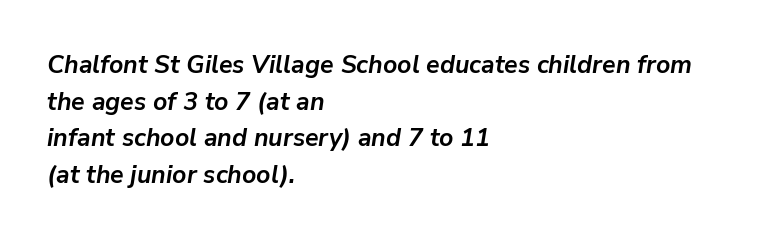
The image shows 25 px bold type, italic (leaning right); set left-aligned, normal line spacing (1.47x), normal letter spacing, not underlined.
